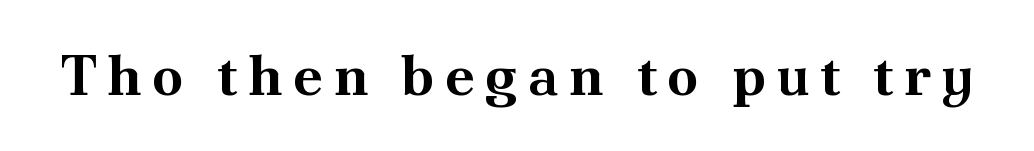
{"serif": "yes", "italic": "no", "bold": "yes", "weight": "bold", "width": "normal", "stroke_contrast": "medium", "x_height": "small", "monospaced": "no", "underline": "no", "glyph_px": 56}
